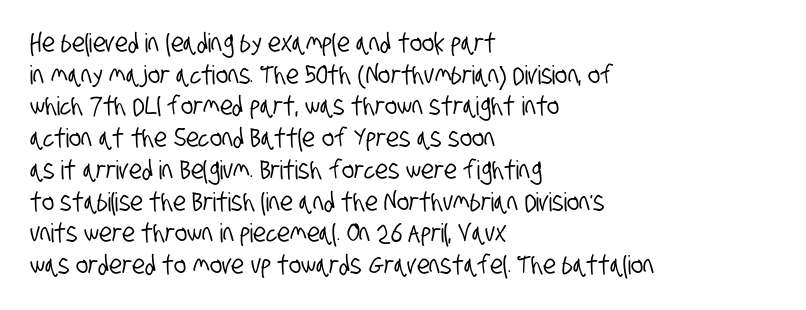
Q: Is the text underlined? A: No.
Q: How is the paragraph aligned? A: Left-aligned.
Q: Is the spacing between letters normal or unusually wide? A: Normal.
